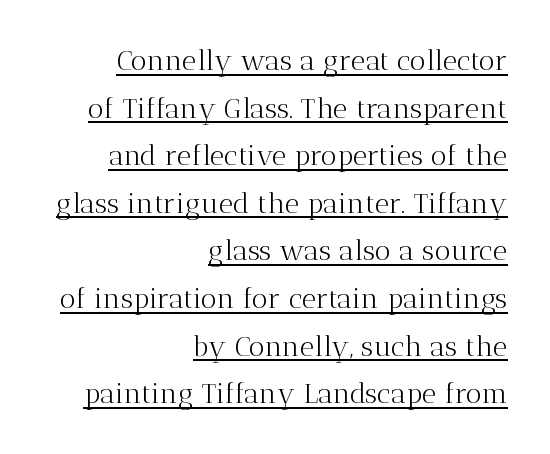
Type style note: has serifs. You can see a thin bar hugging the bottom of the glyphs. No italicization has been applied; the sample stays upright. You could not count columns in this text — the font is proportionally spaced. Horizontally, the lines are justified to the trailing edge only. This is not heavy type; no bold has been used.
